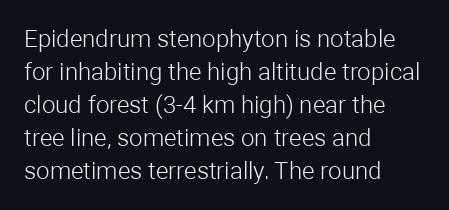
{"italic": "no", "bold": "no", "underline": "no", "align": "left", "line_spacing": "normal", "line_spacing_ratio": 1.38, "letter_spacing": "normal", "letter_spacing_em": 0.0, "glyph_px": 24}
